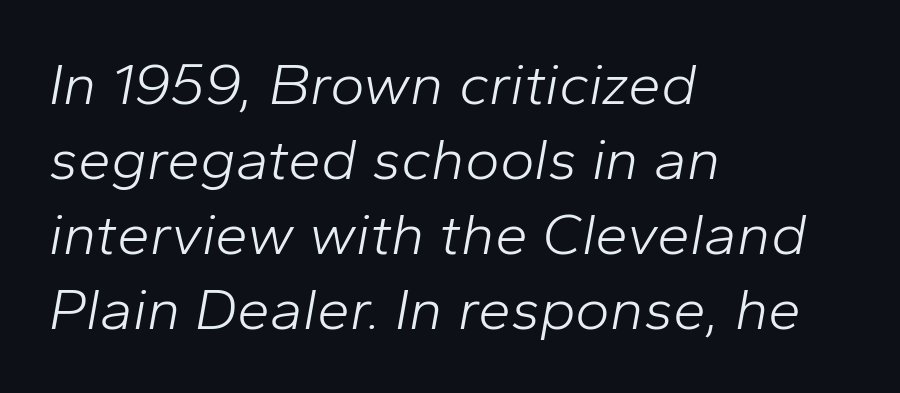
Weight class: somewhere from thin through regular. The area under the type is left untouched. The rendering uses a moderate line-height, typical for paragraphs. There's an unmistakable incline to the writing here. The gaps between neighbouring characters are ordinary and unremarkable.
